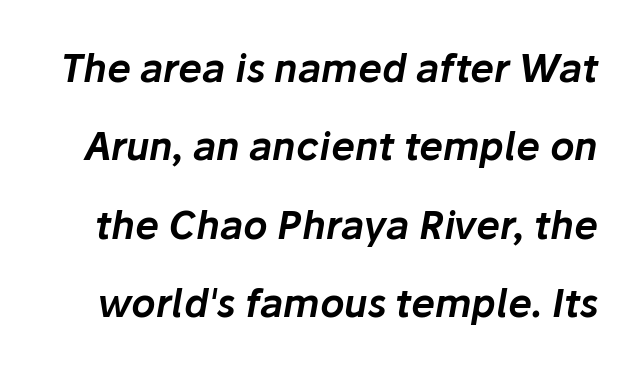
The image shows 38 px text type, italic (leaning right); set loose line spacing (2.06x), normal letter spacing, not underlined; low stroke contrast and a medium x-height.
